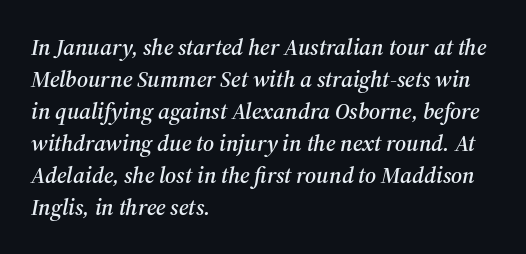
Q: Is the text italic (slanted)? A: Yes, it leans right by about 12 degrees.
Q: Is the text underlined? A: No.
Q: How is the paragraph aligned? A: Left-aligned.
Q: Is the spacing between letters normal or unusually wide? A: Normal.
Q: Is the spacing between lines tight, normal or loose? A: Normal.
